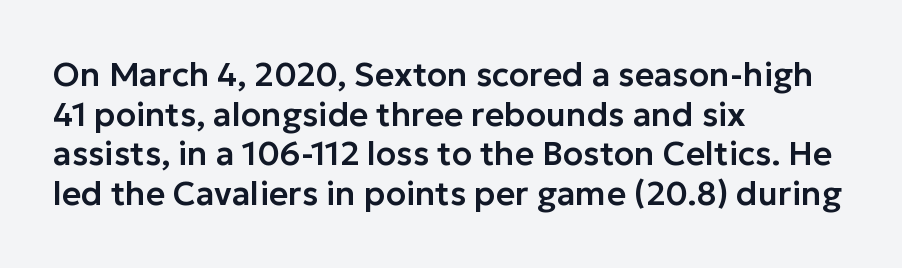
{"serif": "no", "italic": "no", "width": "normal", "stroke_contrast": "low", "x_height": "medium", "monospaced": "no", "underline": "no", "align": "left", "line_spacing_ratio": 1.2, "letter_spacing": "normal", "letter_spacing_em": 0.0, "glyph_px": 33}
